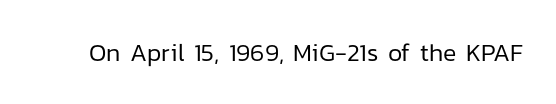
{"italic": "no", "bold": "no", "underline": "no", "letter_spacing": "normal", "letter_spacing_em": 0.0, "glyph_px": 25}
